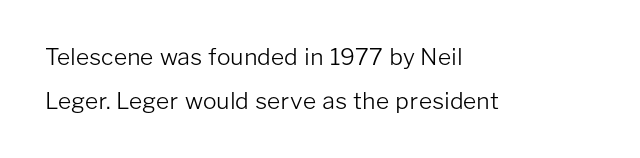
Q: Is the text bold? A: No.
Q: Is the text italic (slanted)? A: No, it is upright.
Q: Is the text underlined? A: No.
Q: How is the paragraph aligned? A: Left-aligned.
Q: Is the spacing between letters normal or unusually wide? A: Normal.
Q: Is the spacing between lines tight, normal or loose? A: Loose.
